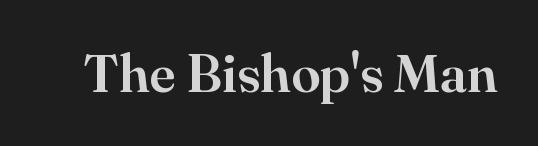
Q: Is the text italic (slanted)? A: No, it is upright.
Q: Is the typeface a serif or a sans-serif typeface? A: Serif.
Q: Is the text underlined? A: No.
Q: Is the spacing between letters normal or unusually wide? A: Normal.
Q: Width (condensed, normal, or wide)? A: Normal.
Q: Stroke contrast? A: High.
Q: x-height? A: Small.
Q: Monospaced? A: No.
